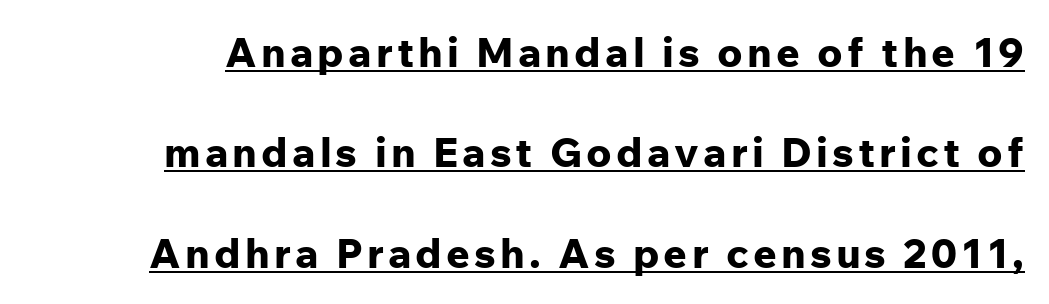
The image shows 41 px bold sans-serif type, upright; set loose line spacing (2.45x), underlined; low stroke contrast and a medium x-height.
